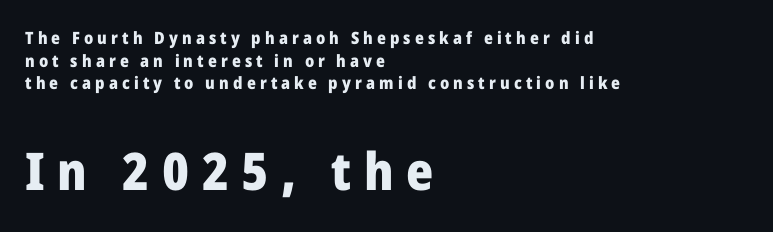
Q: Is the text bold? A: Yes.
Q: Is the text italic (slanted)? A: No, it is upright.
Q: Is the typeface a serif or a sans-serif typeface? A: Sans-serif.
Q: Is the text underlined? A: No.
Q: How is the paragraph aligned? A: Left-aligned.
Q: Is the spacing between letters normal or unusually wide? A: Unusually wide.
Q: Is the spacing between lines tight, normal or loose? A: Normal.
Q: Which block of text is set in a larger size, the first (top) or the second (bottom)? A: The second (bottom) one.
Q: Width (condensed, normal, or wide)? A: Normal.
Q: Stroke contrast? A: Low.
Q: x-height? A: Medium.
Q: Monospaced? A: No.
